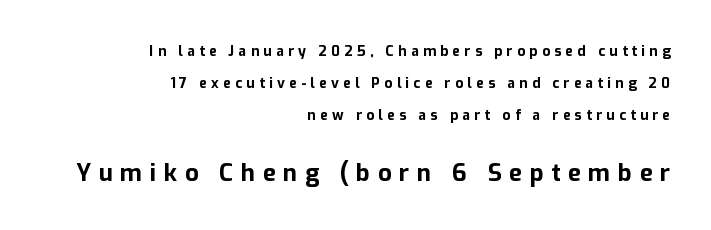
{"italic": "no", "bold": "yes", "underline": "no", "align": "right", "line_spacing": "loose", "line_spacing_ratio": 2.28, "letter_spacing": "wide", "letter_spacing_em": 0.31, "larger_block": "second", "size_ratio": 1.71, "glyph_px": 24}
